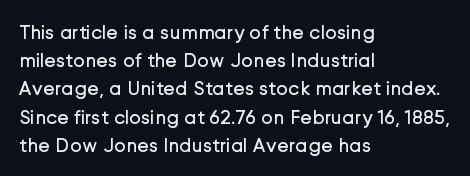
Q: Is the text bold? A: No.
Q: Is the text italic (slanted)? A: No, it is upright.
Q: Is the text underlined? A: No.
Q: How is the paragraph aligned? A: Left-aligned.
Q: Is the spacing between letters normal or unusually wide? A: Normal.
Q: Is the spacing between lines tight, normal or loose? A: Normal.
